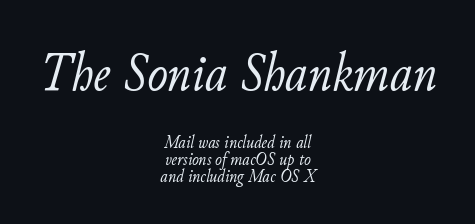
Q: Is the text bold? A: No.
Q: Is the text italic (slanted)? A: Yes, it leans right by about 11 degrees.
Q: Is the text underlined? A: No.
Q: How is the paragraph aligned? A: Centered.
Q: Is the spacing between letters normal or unusually wide? A: Normal.
Q: Is the spacing between lines tight, normal or loose? A: Tight.
Q: Which block of text is set in a larger size, the first (top) or the second (bottom)? A: The first (top) one.
Q: Width (condensed, normal, or wide)? A: Normal.
Q: Stroke contrast? A: Low.
Q: x-height? A: Small.
Q: Monospaced? A: No.
